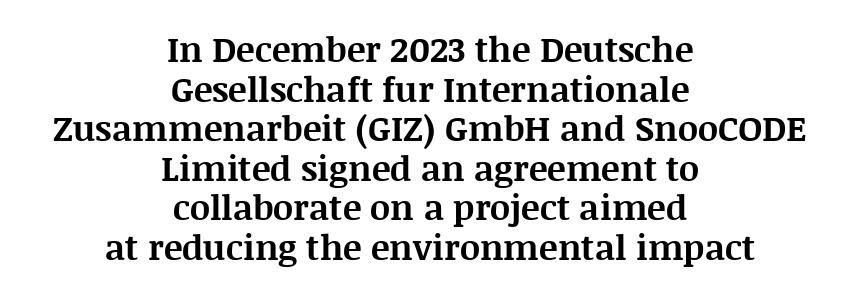
The image shows 35 px bold serif type, upright; set centered, tight line spacing (1.13x), normal letter spacing, not underlined; medium stroke contrast and a large x-height.
